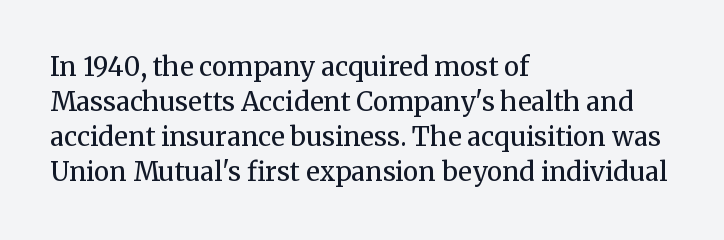
How are the letters spaced? Ordinarily, with no added tracking. Has an underline been added? It has not. Honestly, the row spacing looks completely unremarkable. The font is comparable to plain body text, perhaps lighter. Visually the block forms a straight wall on the left and a jagged coastline on the right.
